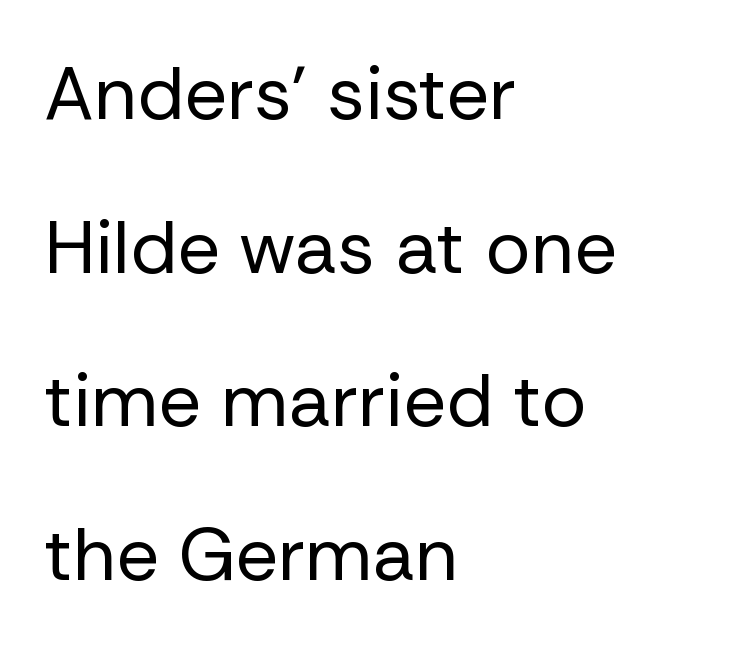
Q: Is the text bold? A: No.
Q: Is the text italic (slanted)? A: No, it is upright.
Q: Is the typeface a serif or a sans-serif typeface? A: Sans-serif.
Q: Is the text underlined? A: No.
Q: How is the paragraph aligned? A: Left-aligned.
Q: Is the spacing between letters normal or unusually wide? A: Normal.
Q: Is the spacing between lines tight, normal or loose? A: Loose.
Q: Width (condensed, normal, or wide)? A: Normal.
Q: Stroke contrast? A: Low.
Q: x-height? A: Medium.
Q: Monospaced? A: No.
